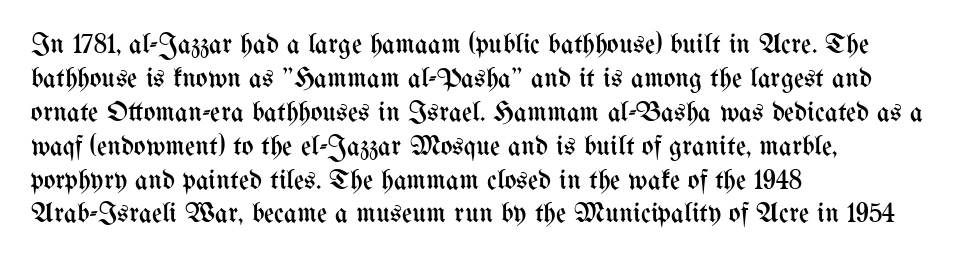
{"italic": "no", "bold": "no", "weight": "regular", "width": "condensed", "stroke_contrast": "medium", "x_height": "medium", "monospaced": "no", "underline": "no", "align": "left", "line_spacing_ratio": 1.21, "letter_spacing": "normal", "letter_spacing_em": 0.0, "glyph_px": 28}
